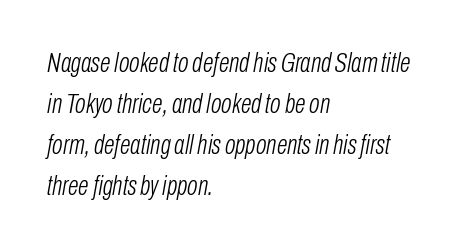
{"italic": "yes", "lean": "right", "slant_degrees": 10, "bold": "no", "weight": "light", "width": "condensed", "stroke_contrast": "low", "x_height": "medium", "monospaced": "no", "underline": "no", "align": "left", "line_spacing": "normal", "line_spacing_ratio": 1.47, "letter_spacing": "normal", "letter_spacing_em": 0.0, "glyph_px": 28}
